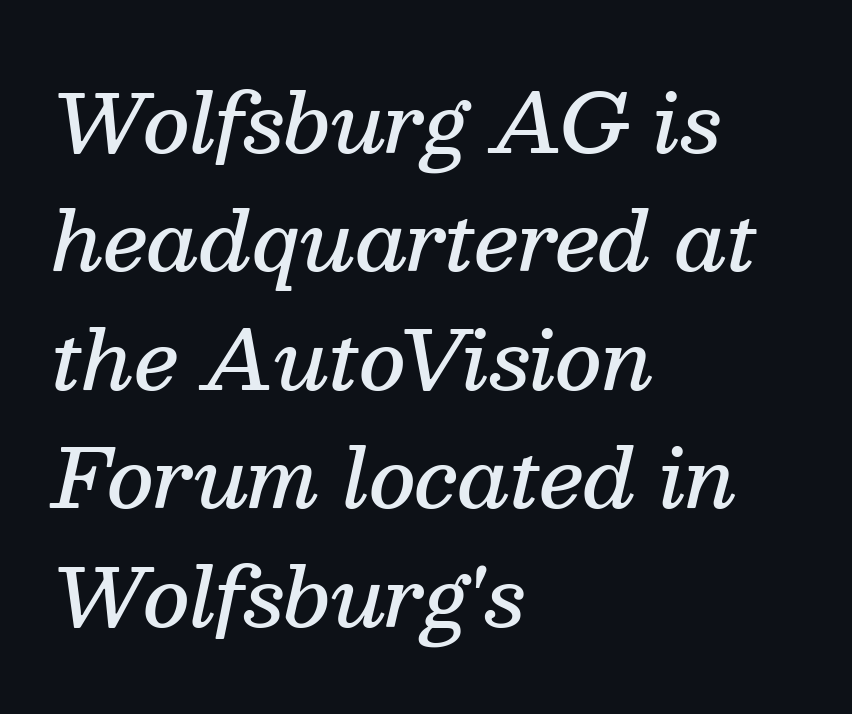
Short note: letters normally spaced. Whoever set this chose a conventional vertical rhythm. The face used here is proportionally spaced, like ordinary book or web type. Alignment: flush left. A bit beefed up — I'd call it semibold rather than bold. The typography opts for an oblique posture over an upright one.
